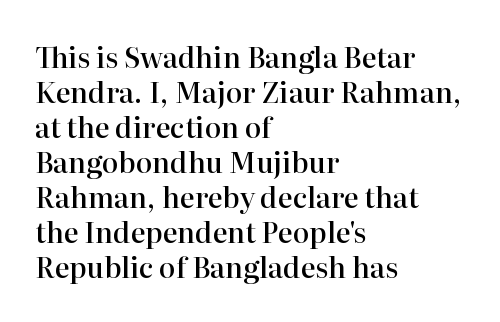
The image shows 28 px semibold serif type, upright; set left-aligned, normal line spacing (1.25x), normal letter spacing, not underlined; high stroke contrast and a medium x-height.
